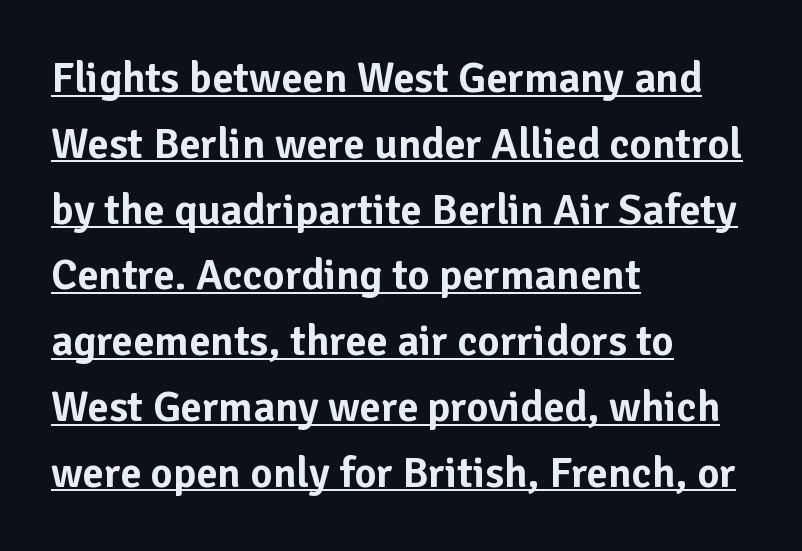
The image shows 43 px sans-serif type, upright; set left-aligned, normal line spacing (1.53x), normal letter spacing, underlined; low stroke contrast and a medium x-height.
